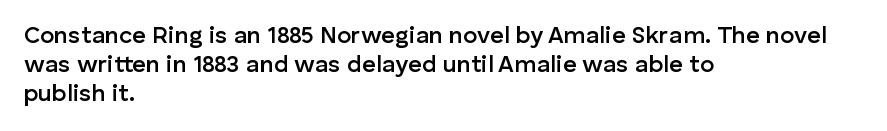
Line beginnings align vertically; line endings do not. The string is rendered with underlining switched off. Emphasis by weight is partial: semibold. Italic? Not at all — the glyphs are vertical. Caption: standard tracking, unaltered.
